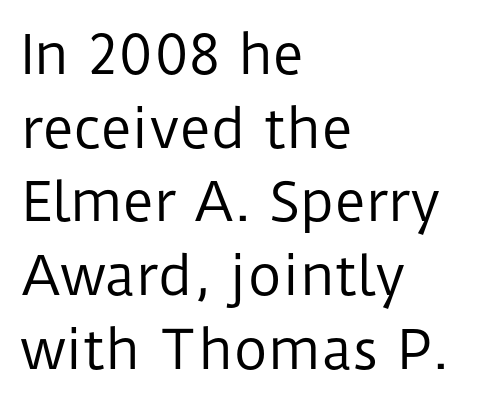
{"serif": "no", "italic": "no", "bold": "no", "weight": "regular", "width": "normal", "stroke_contrast": "low", "x_height": "medium", "monospaced": "no", "underline": "no", "align": "left", "line_spacing": "normal", "line_spacing_ratio": 1.39, "letter_spacing": "normal", "letter_spacing_em": 0.0, "glyph_px": 53}
